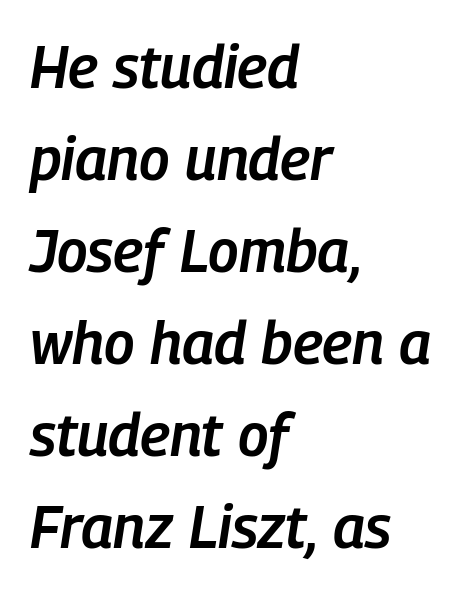
{"italic": "yes", "lean": "right", "slant_degrees": 9, "bold": "semi", "weight": "semibold", "width": "condensed", "stroke_contrast": "low", "x_height": "medium", "monospaced": "no", "underline": "no", "align": "left", "line_spacing": "normal", "line_spacing_ratio": 1.56, "letter_spacing": "normal", "letter_spacing_em": 0.0, "glyph_px": 59}
